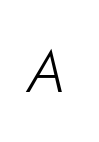
Q: Is the text bold? A: No.
Q: Is the text italic (slanted)? A: Yes, it leans right by about 5 degrees.
Q: Is the text underlined? A: No.
Q: Is the spacing between letters normal or unusually wide? A: Unusually wide.
Q: Width (condensed, normal, or wide)? A: Normal.
Q: Stroke contrast? A: Low.
Q: x-height? A: Small.
Q: Monospaced? A: No.
